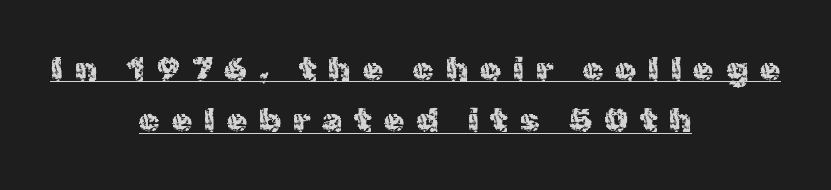
A baseline rule has been typeset under these characters. The face used here is a sans, in the tradition of grotesques and geometrics. This sample has the flowing, uneven cadence of proportional lettering. The line texture is sparse and dotted thanks to wide tracking.
